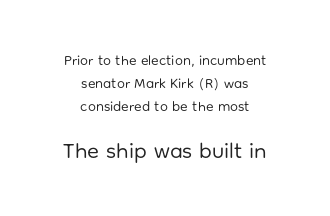
The weight would be labelled regular, book, light, or lighter still. Top chunk: small. Bottom chunk: large. Type without underlining. Horizontally, the lines are justified to the midpoint only. Observe the ordinary spacing: letters are neighbours, not strangers.
